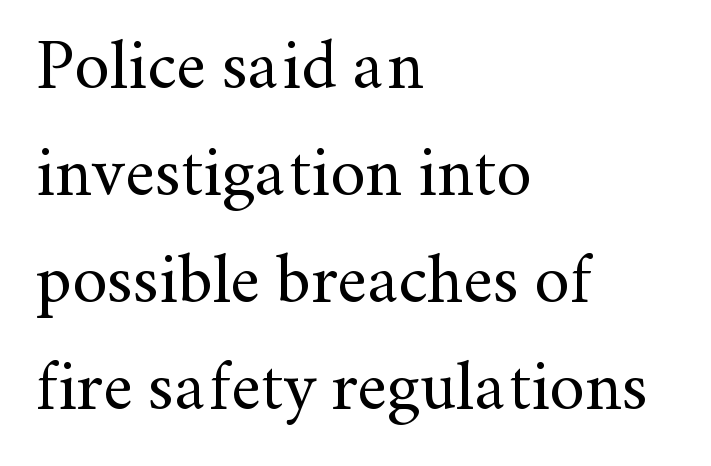
{"serif": "yes", "italic": "no", "bold": "no", "weight": "regular", "width": "normal", "stroke_contrast": "medium", "x_height": "small", "monospaced": "no", "underline": "no", "align": "left", "line_spacing": "normal", "line_spacing_ratio": 1.53, "letter_spacing": "normal", "letter_spacing_em": 0.0, "glyph_px": 70}
